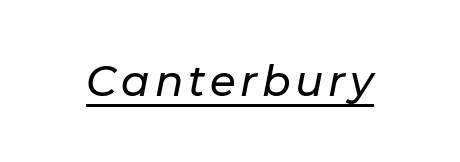
{"italic": "yes", "lean": "right", "slant_degrees": 11, "width": "normal", "stroke_contrast": "low", "x_height": "medium", "monospaced": "no", "underline": "yes", "glyph_px": 42}
